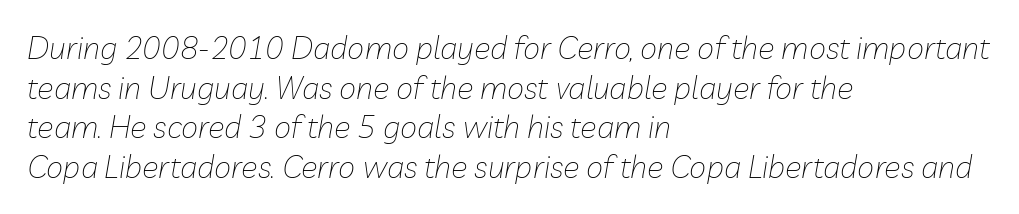
{"italic": "yes", "lean": "right", "slant_degrees": 10, "bold": "no", "weight": "thin", "width": "normal", "stroke_contrast": "low", "x_height": "medium", "monospaced": "no", "underline": "no", "align": "left", "line_spacing": "normal", "line_spacing_ratio": 1.28, "letter_spacing": "normal", "letter_spacing_em": 0.0, "glyph_px": 31}
